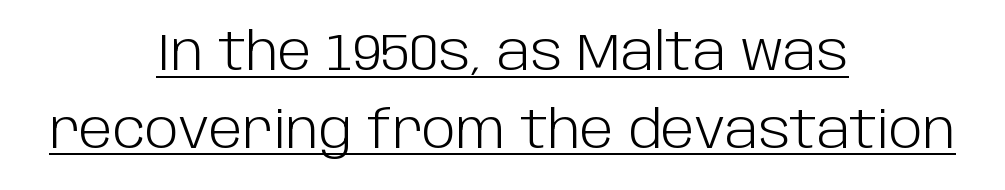
Q: Is the text bold? A: No.
Q: Is the text italic (slanted)? A: No, it is upright.
Q: Is the typeface a serif or a sans-serif typeface? A: Sans-serif.
Q: Is the text underlined? A: Yes.
Q: How is the paragraph aligned? A: Centered.
Q: Is the spacing between letters normal or unusually wide? A: Normal.
Q: Is the spacing between lines tight, normal or loose? A: Normal.
Q: Width (condensed, normal, or wide)? A: Normal.
Q: Stroke contrast? A: Low.
Q: x-height? A: Large.
Q: Monospaced? A: No.
